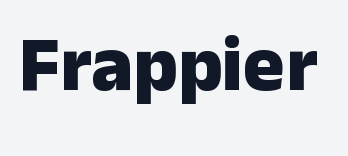
The image shows 78 px heavy sans-serif type, upright; set normal letter spacing, not underlined; low stroke contrast and a medium x-height.
